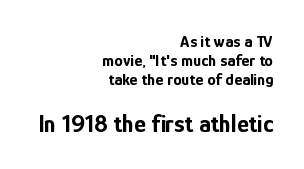
Q: Is the text bold? A: Yes.
Q: Is the text italic (slanted)? A: No, it is upright.
Q: Is the text underlined? A: No.
Q: How is the paragraph aligned? A: Right-aligned.
Q: Is the spacing between letters normal or unusually wide? A: Normal.
Q: Is the spacing between lines tight, normal or loose? A: Tight.
Q: Which block of text is set in a larger size, the first (top) or the second (bottom)? A: The second (bottom) one.
